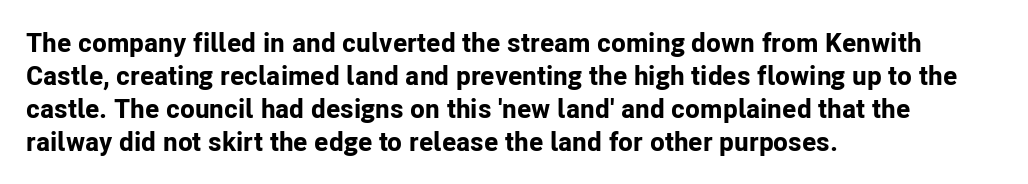
Q: Is the text bold? A: Yes.
Q: Is the text italic (slanted)? A: No, it is upright.
Q: Is the text underlined? A: No.
Q: How is the paragraph aligned? A: Left-aligned.
Q: Is the spacing between letters normal or unusually wide? A: Normal.
